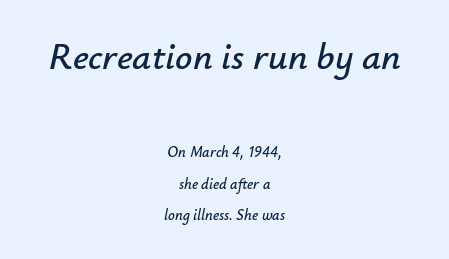
Q: Is the text italic (slanted)? A: Yes, it leans right by about 12 degrees.
Q: Is the text underlined? A: No.
Q: How is the paragraph aligned? A: Centered.
Q: Is the spacing between letters normal or unusually wide? A: Normal.
Q: Is the spacing between lines tight, normal or loose? A: Loose.
Q: Which block of text is set in a larger size, the first (top) or the second (bottom)? A: The first (top) one.
Q: Width (condensed, normal, or wide)? A: Normal.
Q: Stroke contrast? A: Low.
Q: x-height? A: Small.
Q: Monospaced? A: No.
